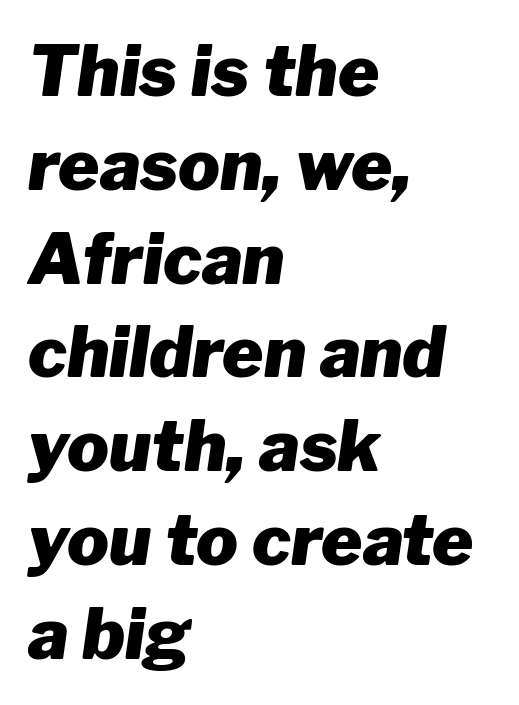
Q: Is the text bold? A: Yes.
Q: Is the text italic (slanted)? A: Yes, it leans right by about 8 degrees.
Q: Is the text underlined? A: No.
Q: How is the paragraph aligned? A: Left-aligned.
Q: Is the spacing between letters normal or unusually wide? A: Normal.
Q: Is the spacing between lines tight, normal or loose? A: Normal.
Q: Width (condensed, normal, or wide)? A: Normal.
Q: Stroke contrast? A: Low.
Q: x-height? A: Medium.
Q: Monospaced? A: No.
